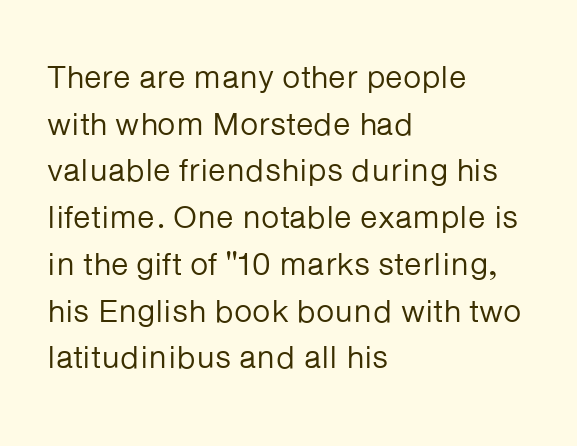
Q: Is the text bold? A: No.
Q: Is the text italic (slanted)? A: No, it is upright.
Q: Is the typeface a serif or a sans-serif typeface? A: Sans-serif.
Q: Is the text underlined? A: No.
Q: How is the paragraph aligned? A: Left-aligned.
Q: Is the spacing between letters normal or unusually wide? A: Normal.
Q: Is the spacing between lines tight, normal or loose? A: Normal.
Q: Width (condensed, normal, or wide)? A: Normal.
Q: Stroke contrast? A: Low.
Q: x-height? A: Medium.
Q: Monospaced? A: No.
